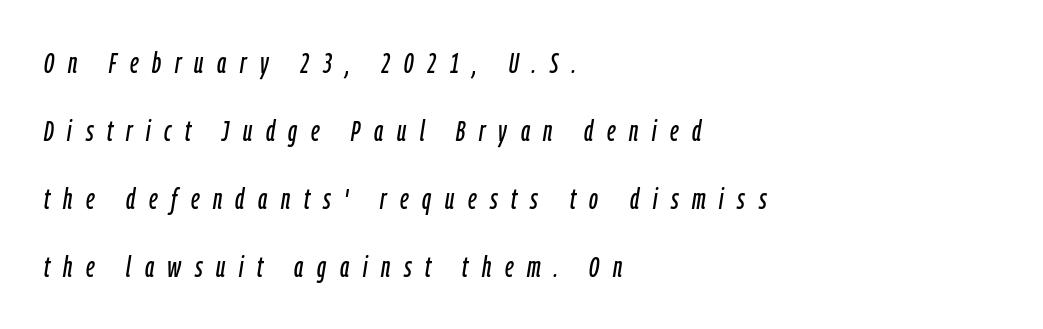
{"italic": "yes", "lean": "right", "slant_degrees": 9, "width": "condensed", "stroke_contrast": "low", "x_height": "medium", "monospaced": "no", "underline": "no", "align": "left", "line_spacing": "loose", "line_spacing_ratio": 2.35, "letter_spacing": "wide", "letter_spacing_em": 0.47, "glyph_px": 29}
